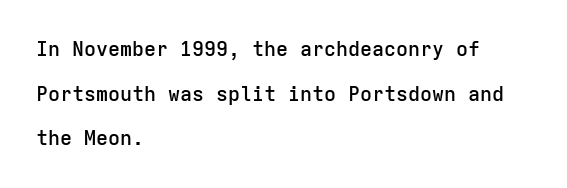
This is the regular roman posture of the typeface. Its strokes are somewhat broadened, the hallmark of semibold type. Observe the ordinary spacing: letters are neighbours, not strangers. In terms of leading, this rendering errs on the spacious side. The gap between lines stays unmarked.
